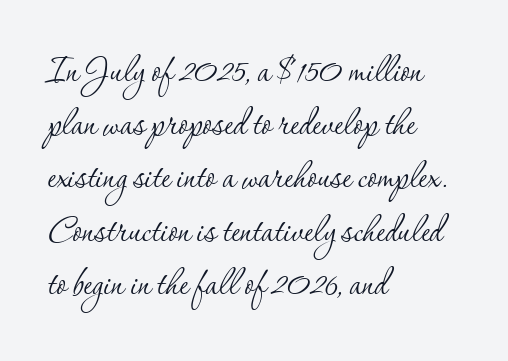
The passage is arranged the way most books set body copy — flush left. Look at the tracking — it's just the regular setting, nothing added. The passage shown is typed in a proportional face where columns would drift. Each letter's strokes conclude with small projecting serifs.
